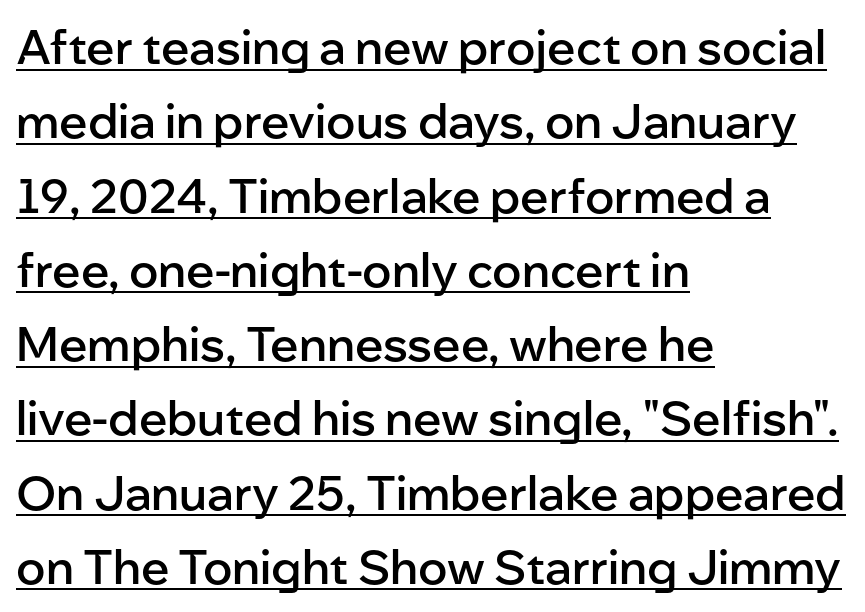
{"serif": "no", "italic": "no", "bold": "semi", "weight": "semibold", "width": "normal", "stroke_contrast": "low", "x_height": "medium", "monospaced": "no", "underline": "yes", "align": "left", "line_spacing": "normal", "line_spacing_ratio": 1.58, "letter_spacing": "normal", "letter_spacing_em": 0.0, "glyph_px": 47}
